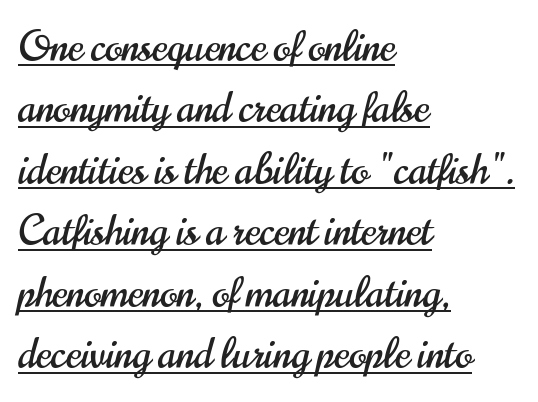
Every word sits above its own underline. Note: no serifs on the glyphs. Do the characters align in a grid? No, the font is proportional. One glance says typical: line gaps are just what's usual. Visually the block forms a straight wall on the left and a jagged coastline on the right.
